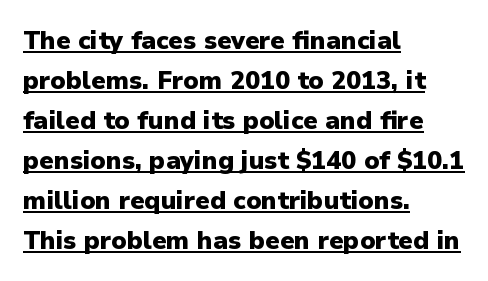
Q: Is the text bold? A: Yes.
Q: Is the text italic (slanted)? A: No, it is upright.
Q: Is the text underlined? A: Yes.
Q: How is the paragraph aligned? A: Left-aligned.
Q: Is the spacing between letters normal or unusually wide? A: Normal.
Q: Is the spacing between lines tight, normal or loose? A: Normal.
